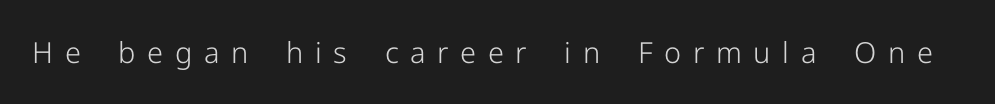
{"serif": "no", "italic": "no", "bold": "no", "weight": "light", "width": "normal", "stroke_contrast": "low", "x_height": "medium", "monospaced": "no", "underline": "no", "letter_spacing": "wide", "letter_spacing_em": 0.4, "glyph_px": 29}
